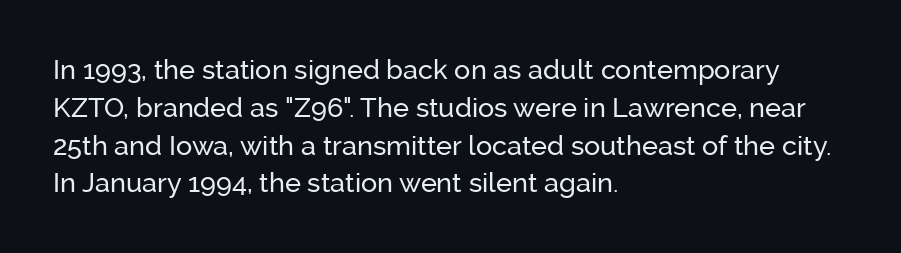
Q: Is the text italic (slanted)? A: No, it is upright.
Q: Is the text underlined? A: No.
Q: How is the paragraph aligned? A: Left-aligned.
Q: Is the spacing between letters normal or unusually wide? A: Normal.
Q: Is the spacing between lines tight, normal or loose? A: Normal.
